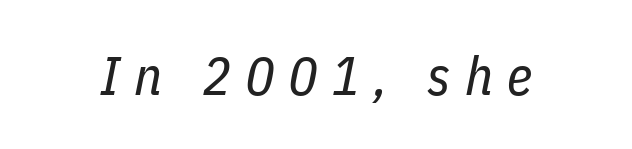
{"italic": "yes", "lean": "right", "slant_degrees": 11, "bold": "no", "weight": "regular", "width": "condensed", "stroke_contrast": "low", "x_height": "medium", "monospaced": "no", "underline": "no", "letter_spacing": "wide", "letter_spacing_em": 0.26, "glyph_px": 54}
